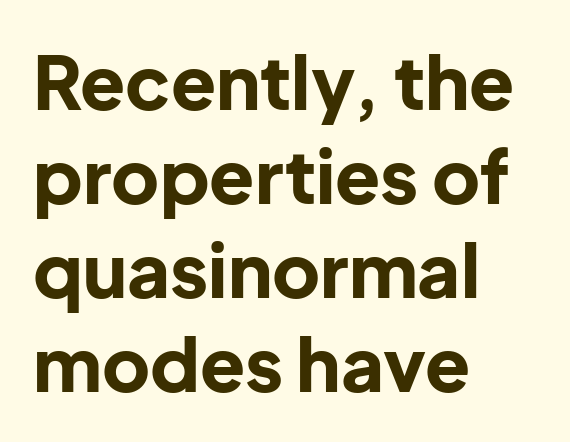
Q: Is the text bold? A: Yes.
Q: Is the text italic (slanted)? A: No, it is upright.
Q: Is the typeface a serif or a sans-serif typeface? A: Sans-serif.
Q: Is the text underlined? A: No.
Q: How is the paragraph aligned? A: Left-aligned.
Q: Is the spacing between letters normal or unusually wide? A: Normal.
Q: Is the spacing between lines tight, normal or loose? A: Normal.
Q: Width (condensed, normal, or wide)? A: Normal.
Q: Stroke contrast? A: Low.
Q: x-height? A: Medium.
Q: Monospaced? A: No.
